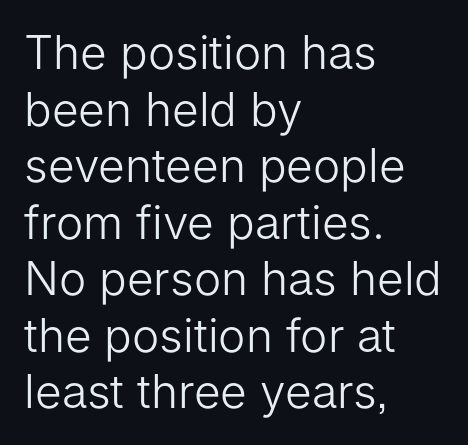
The image shows 46 px light sans-serif type, upright; set left-aligned, line spacing 1.23x, normal letter spacing, not underlined; low stroke contrast and a medium x-height.
